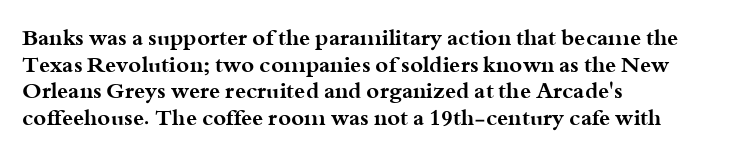
Which margin do the lines hug? The left one — the right edge is uneven. Weight check: bold — yes, fully. Tracking here is standard; glyphs follow each other at the usual distance. Unlike italic type, these characters show no tilt at all. Just letters on the line, the space beneath them empty.
